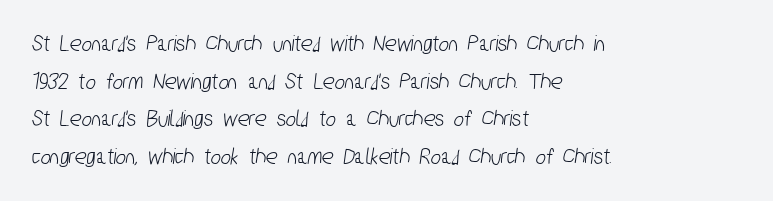
The image shows 24 px text type; set left-aligned, normal line spacing (1.57x), normal letter spacing, not underlined.
